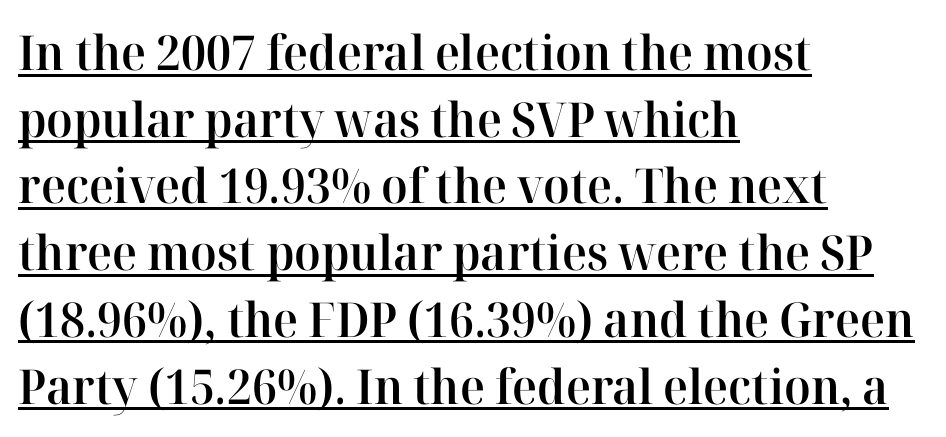
The image shows 48 px semibold serif type, upright; set left-aligned, normal line spacing (1.39x), normal letter spacing, underlined; high stroke contrast and a medium x-height.
